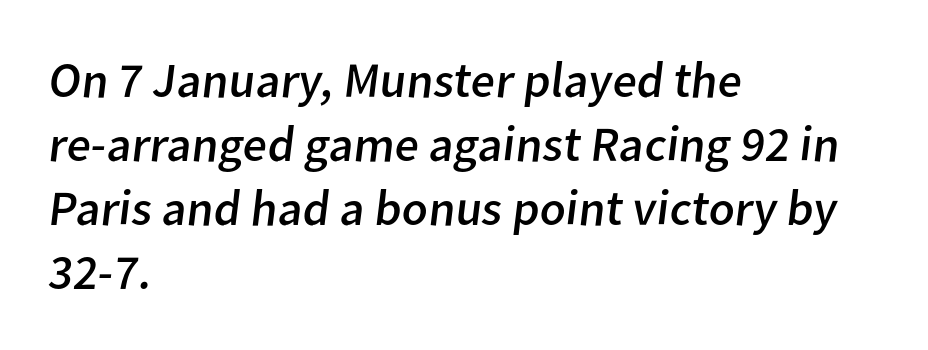
Q: Is the text bold? A: No.
Q: Is the typeface a serif or a sans-serif typeface? A: Sans-serif.
Q: Is the text underlined? A: No.
Q: How is the paragraph aligned? A: Left-aligned.
Q: Is the spacing between letters normal or unusually wide? A: Normal.
Q: Is the spacing between lines tight, normal or loose? A: Normal.
Q: Width (condensed, normal, or wide)? A: Normal.
Q: Stroke contrast? A: Low.
Q: x-height? A: Medium.
Q: Monospaced? A: No.
